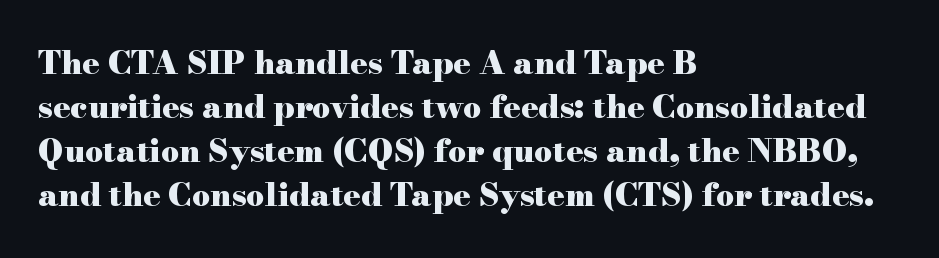
Is the block centered? No — it sits flush against the left margin. A bare baseline throughout the passage. The letters are bold, with thick, heavy strokes. Upright lettering throughout. Spacing between characters is what you'd get straight out of the box. Think of a printed novel: that variable character pitch is what you see here.
